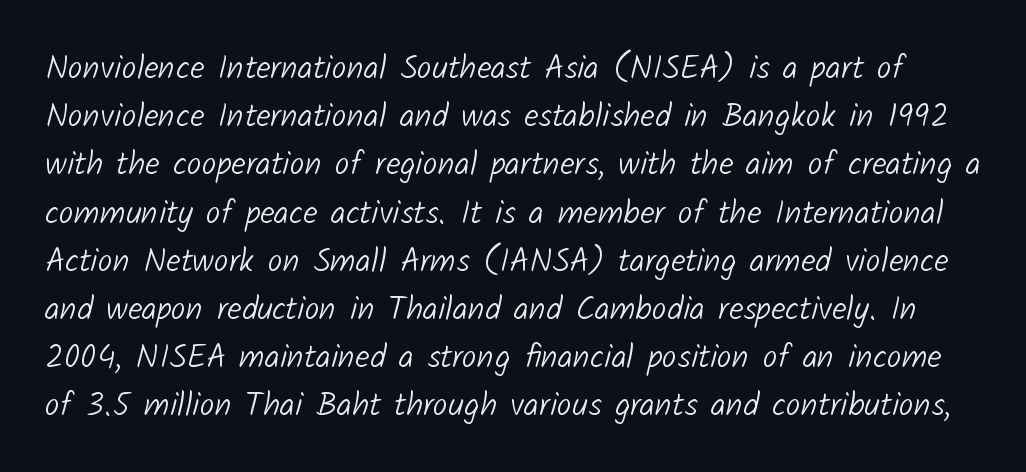
The image shows 33 px light sans-serif type; set normal line spacing (1.46x), normal letter spacing, not underlined; low stroke contrast and a medium x-height.
